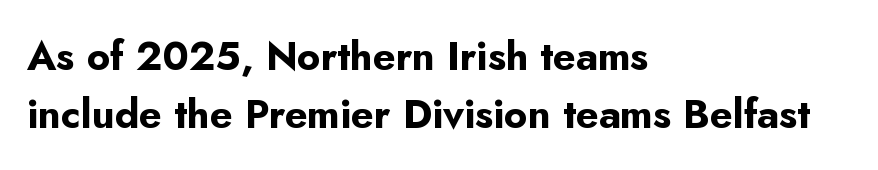
Spacing between characters is what you'd get straight out of the box. The letters carry no serifs — their stems end cleanly without finishing strokes. The face used here is proportionally spaced, like ordinary book or web type. A classic flush-left, rag-right setting is used for this passage. Weight: bold.
